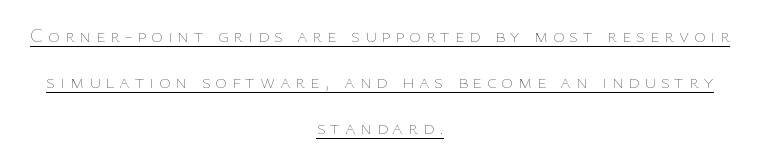
{"italic": "no", "bold": "no", "underline": "yes", "align": "center", "line_spacing": "loose", "line_spacing_ratio": 2.3, "letter_spacing": "wide", "letter_spacing_em": 0.24, "glyph_px": 20}
